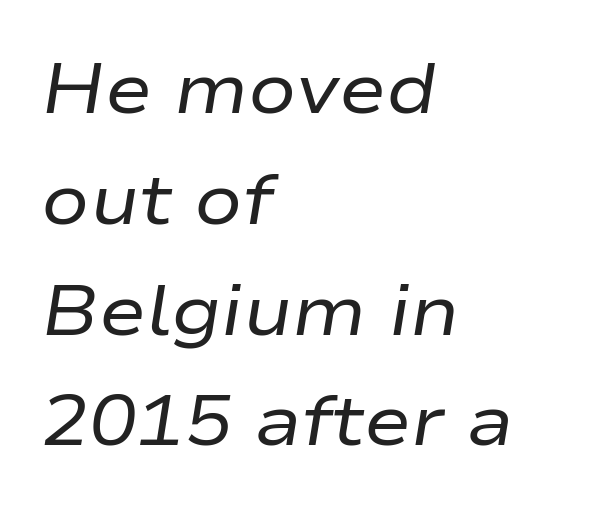
The image shows 71 px regular-weight, wide type, italic (leaning right); set left-aligned, normal line spacing (1.56x), normal letter spacing, not underlined; low stroke contrast and a medium x-height.
